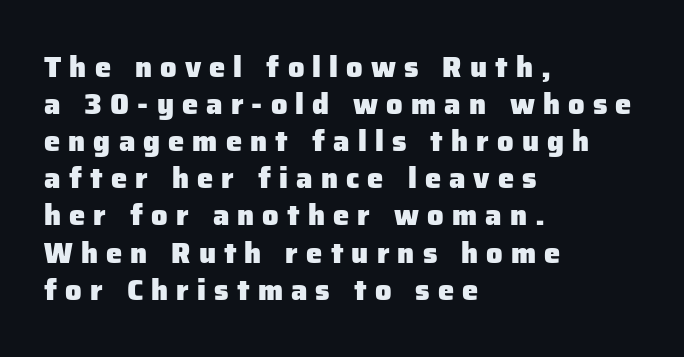
Q: Is the text bold? A: Yes.
Q: Is the text italic (slanted)? A: No, it is upright.
Q: Is the typeface a serif or a sans-serif typeface? A: Sans-serif.
Q: Is the text underlined? A: No.
Q: How is the paragraph aligned? A: Left-aligned.
Q: Is the spacing between letters normal or unusually wide? A: Unusually wide.
Q: Is the spacing between lines tight, normal or loose? A: Normal.
Q: Width (condensed, normal, or wide)? A: Normal.
Q: Stroke contrast? A: Low.
Q: x-height? A: Medium.
Q: Monospaced? A: No.
